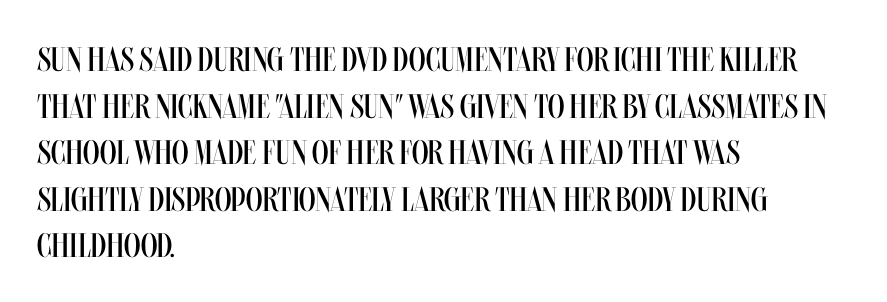
The letters sit at their default tracking, neither squeezed nor spread. Here the designer chose a conventional face with non-uniform glyph widths. Lines of text with bare space underneath. Reading down the column, the eye jumps a familiar distance to each next line. The characters are drawn with everyday or finer stroke widths. The compositor pushed each line to the left boundary.
